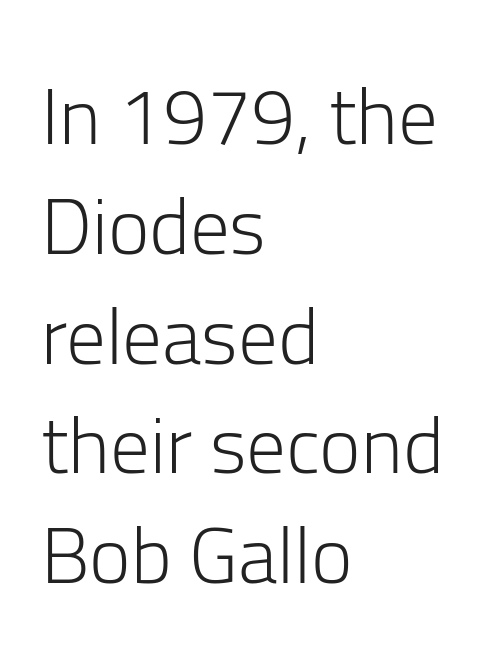
{"serif": "no", "italic": "no", "bold": "no", "weight": "light", "width": "normal", "stroke_contrast": "low", "x_height": "medium", "monospaced": "no", "underline": "no", "align": "left", "line_spacing": "normal", "line_spacing_ratio": 1.39, "letter_spacing": "normal", "letter_spacing_em": 0.0, "glyph_px": 79}
